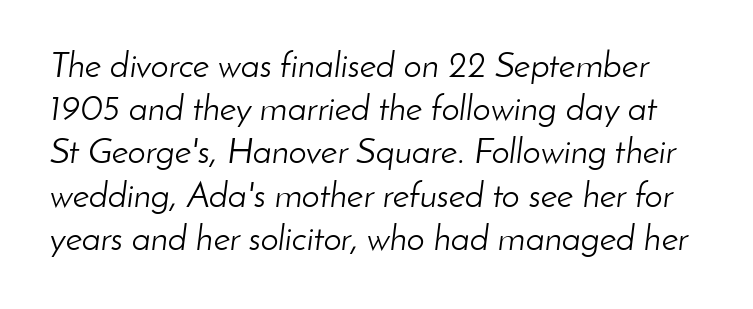
Q: Is the text bold? A: No.
Q: Is the text italic (slanted)? A: Yes, it leans right by about 8 degrees.
Q: Is the text underlined? A: No.
Q: Is the spacing between letters normal or unusually wide? A: Normal.
Q: Width (condensed, normal, or wide)? A: Normal.
Q: Stroke contrast? A: Low.
Q: x-height? A: Small.
Q: Monospaced? A: No.
